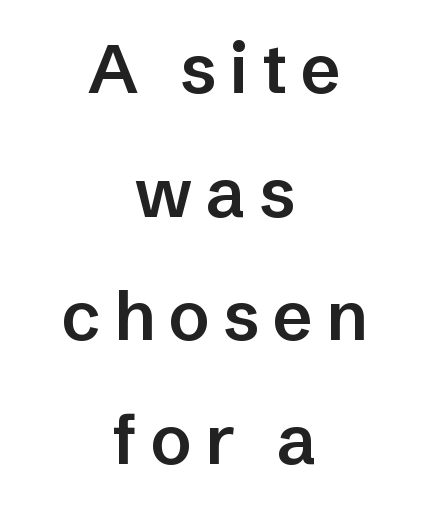
The image shows 69 px semibold sans-serif type, upright; set centered, line spacing 1.79x, not underlined; low stroke contrast and a medium x-height.
